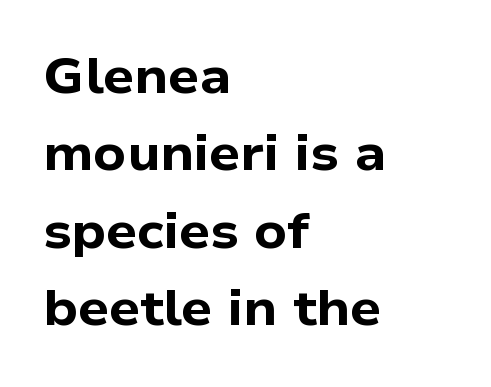
The image shows 49 px bold, wide sans-serif type; set left-aligned, normal line spacing (1.58x), normal letter spacing, not underlined; low stroke contrast and a medium x-height.
